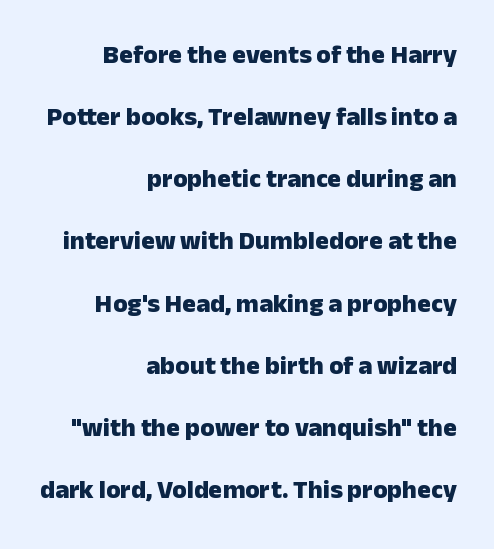
The image shows 26 px bold type, upright; set right-aligned, loose line spacing (2.39x), normal letter spacing, not underlined.
